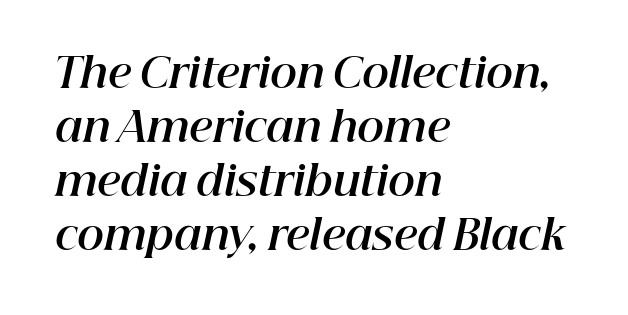
The image shows 41 px bold type, italic (leaning right); set left-aligned, normal line spacing (1.32x), normal letter spacing, not underlined; high stroke contrast and a medium x-height.
